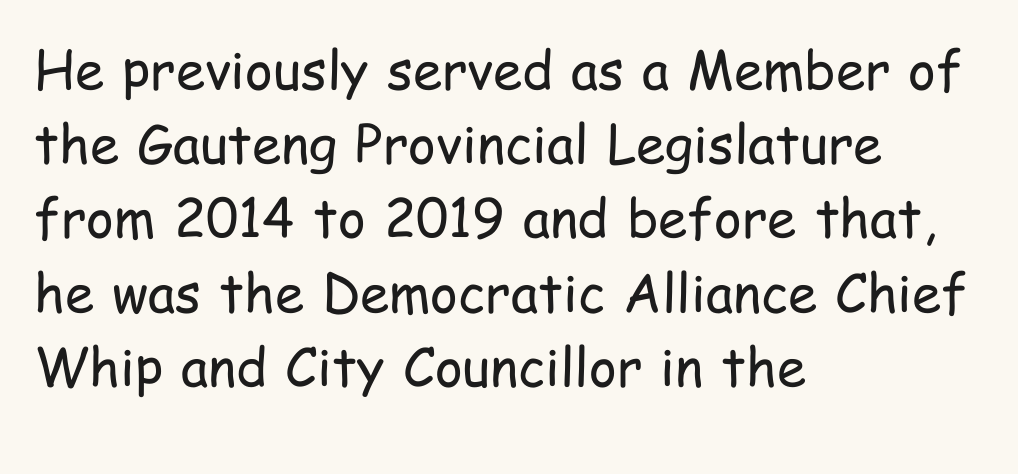
The image shows 53 px regular-weight, condensed sans-serif type, upright; set left-aligned, normal line spacing (1.4x), normal letter spacing, not underlined; low stroke contrast and a medium x-height.
